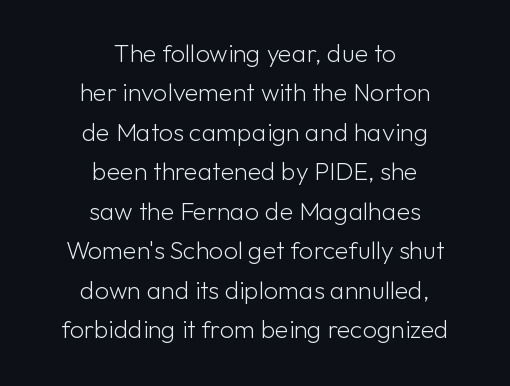
Q: Is the text bold? A: No.
Q: Is the text italic (slanted)? A: No, it is upright.
Q: Is the text underlined? A: No.
Q: How is the paragraph aligned? A: Centered.
Q: Is the spacing between letters normal or unusually wide? A: Normal.
Q: Is the spacing between lines tight, normal or loose? A: Normal.
